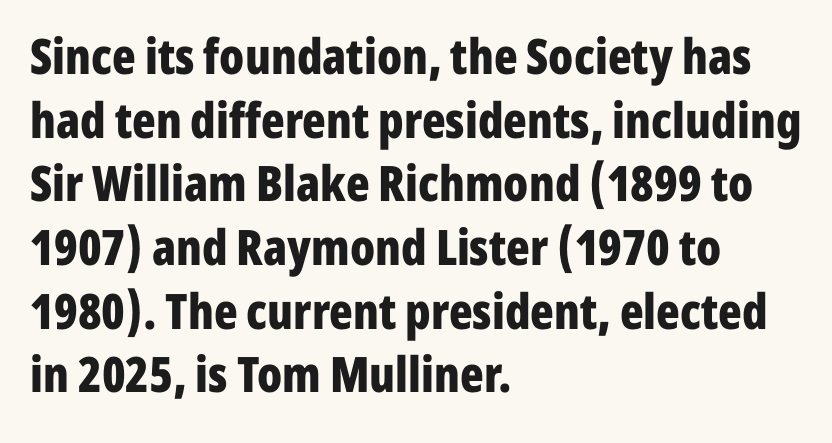
The image shows 49 px bold, condensed sans-serif type, upright; set left-aligned, normal line spacing (1.3x), normal letter spacing, not underlined; low stroke contrast and a medium x-height.
